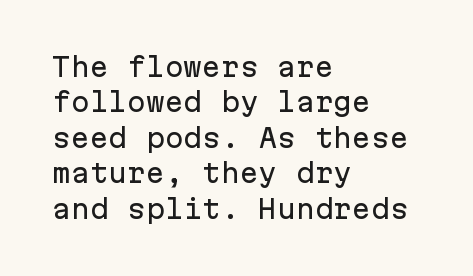
Q: Is the text italic (slanted)? A: No, it is upright.
Q: Is the text underlined? A: No.
Q: How is the paragraph aligned? A: Left-aligned.
Q: Is the spacing between letters normal or unusually wide? A: Normal.
Q: Is the spacing between lines tight, normal or loose? A: Normal.
